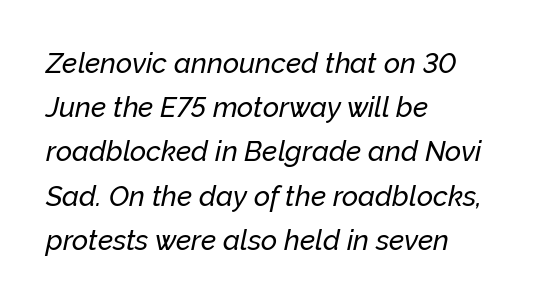
The image shows 28 px text type, italic (leaning right); set left-aligned, normal line spacing (1.58x), normal letter spacing, not underlined; low stroke contrast and a medium x-height.
